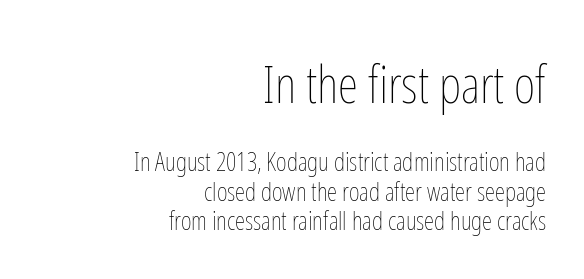
On a weight scale, this lands at 450 or below. These lines are set flush right with a ragged left edge. The rendering uses natural spacing where letterforms have individual widths. You get the large type first, then a drop to smaller type.
